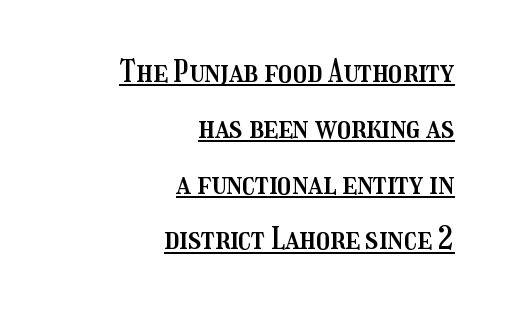
Underlined type. Quick note: not italic, upright. The letters advance in unequal steps, a hallmark of proportional type. A flush-right, rag-left setting is used for this passage. This rendering leaves character spacing at its baseline value.
